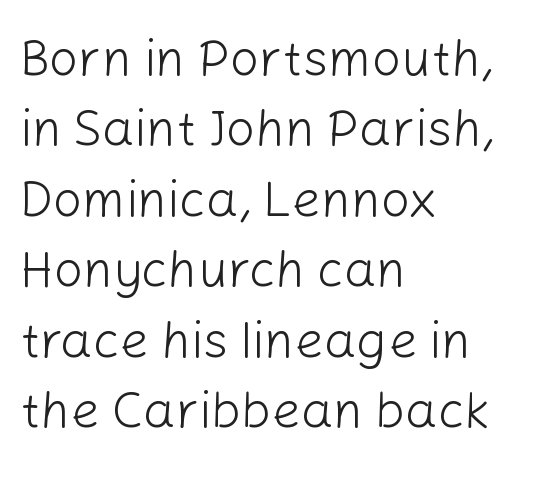
Q: Is the text bold? A: No.
Q: Is the text italic (slanted)? A: No, it is upright.
Q: Is the typeface a serif or a sans-serif typeface? A: Sans-serif.
Q: Is the text underlined? A: No.
Q: How is the paragraph aligned? A: Left-aligned.
Q: Is the spacing between letters normal or unusually wide? A: Normal.
Q: Is the spacing between lines tight, normal or loose? A: Normal.
Q: Width (condensed, normal, or wide)? A: Normal.
Q: Stroke contrast? A: Low.
Q: x-height? A: Medium.
Q: Monospaced? A: No.
